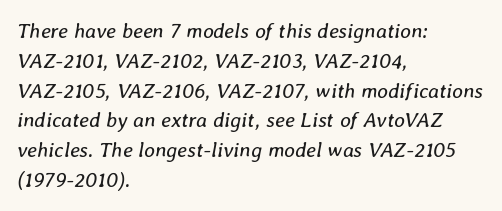
{"italic": "yes", "lean": "right", "slant_degrees": 8, "bold": "no", "underline": "no", "align": "left", "line_spacing": "normal", "line_spacing_ratio": 1.42, "letter_spacing": "normal", "letter_spacing_em": 0.0, "glyph_px": 21}
